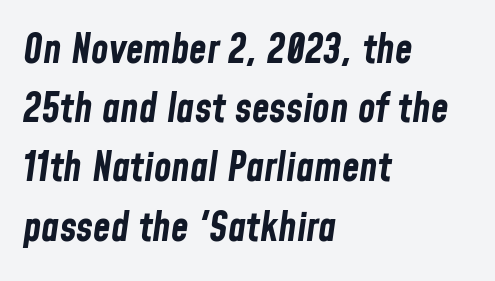
{"italic": "yes", "lean": "right", "slant_degrees": 8, "bold": "yes", "weight": "bold", "width": "condensed", "stroke_contrast": "low", "x_height": "medium", "monospaced": "no", "underline": "no", "align": "left", "line_spacing": "normal", "line_spacing_ratio": 1.48, "letter_spacing": "normal", "letter_spacing_em": 0.0, "glyph_px": 40}
